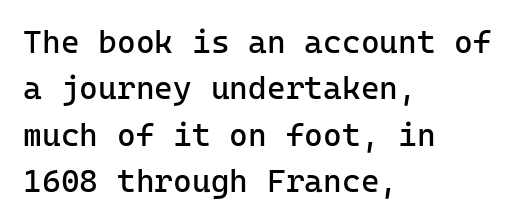
{"serif": "no", "italic": "no", "bold": "no", "weight": "regular", "width": "normal", "stroke_contrast": "low", "x_height": "medium", "monospaced": "yes", "underline": "no", "align": "left", "line_spacing": "normal", "line_spacing_ratio": 1.45, "letter_spacing": "normal", "letter_spacing_em": 0.0, "glyph_px": 32}
